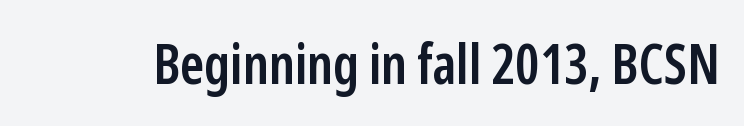
{"serif": "no", "italic": "no", "bold": "semi", "weight": "semibold", "width": "condensed", "stroke_contrast": "low", "x_height": "medium", "monospaced": "no", "underline": "no", "letter_spacing": "normal", "letter_spacing_em": 0.0, "glyph_px": 55}
